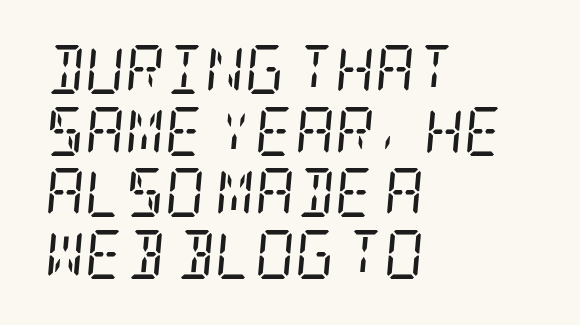
A typesetter would label this face a serif. The rendering uses a moderate line-height, typical for paragraphs. The paragraph has a hard left edge and a soft right edge. This sample uses an oblique cut, with every glyph tilted off the vertical. The gaps between neighbouring characters are ordinary and unremarkable. The letterforms sit at book weight or below.
